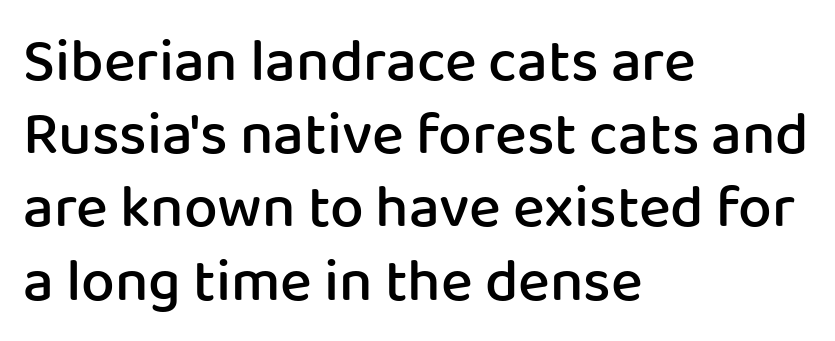
{"serif": "no", "italic": "no", "bold": "semi", "weight": "semibold", "width": "normal", "stroke_contrast": "low", "x_height": "medium", "monospaced": "no", "underline": "no", "align": "left", "line_spacing_ratio": 1.22, "letter_spacing": "normal", "letter_spacing_em": 0.0, "glyph_px": 60}
